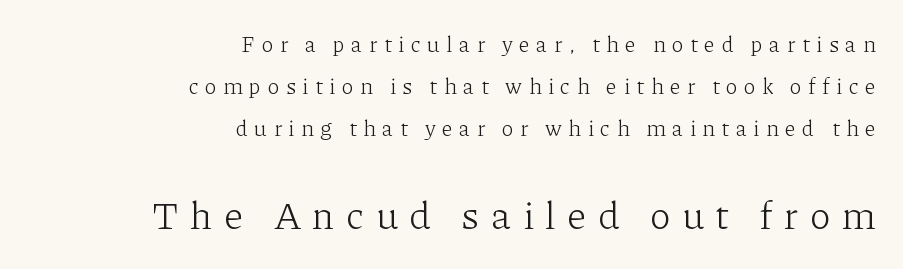
The characters display serif detailing at their extremities. The letterforms sit at book weight or below. Do the characters align in a grid? No, the font is proportional. The composition opens small and finishes big.
